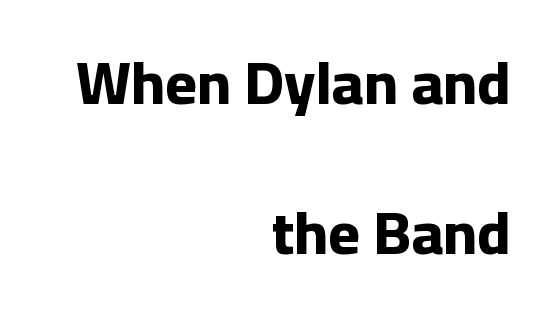
Q: Is the text bold? A: Yes.
Q: Is the text italic (slanted)? A: No, it is upright.
Q: Is the typeface a serif or a sans-serif typeface? A: Sans-serif.
Q: Is the text underlined? A: No.
Q: How is the paragraph aligned? A: Right-aligned.
Q: Is the spacing between letters normal or unusually wide? A: Normal.
Q: Is the spacing between lines tight, normal or loose? A: Loose.
Q: Width (condensed, normal, or wide)? A: Normal.
Q: Stroke contrast? A: Low.
Q: x-height? A: Medium.
Q: Monospaced? A: No.
